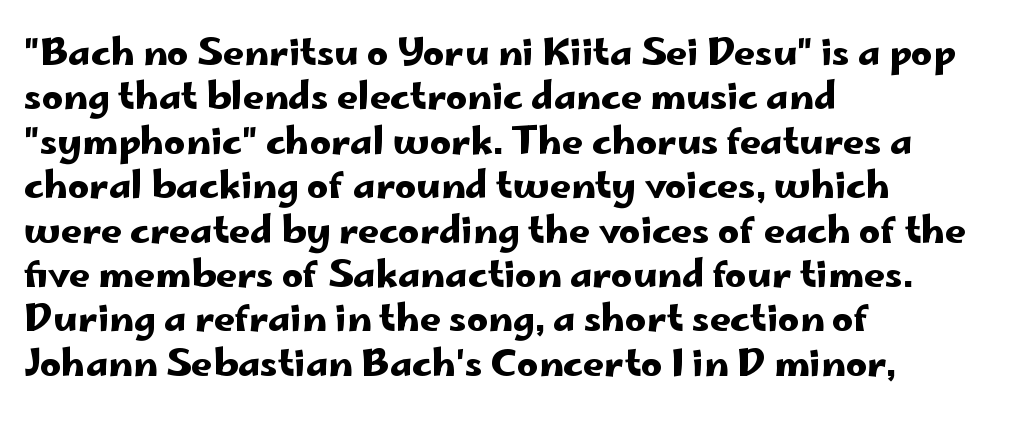
Q: Is the text italic (slanted)? A: No, it is upright.
Q: Is the typeface a serif or a sans-serif typeface? A: Sans-serif.
Q: Is the text underlined? A: No.
Q: How is the paragraph aligned? A: Left-aligned.
Q: Is the spacing between letters normal or unusually wide? A: Normal.
Q: Width (condensed, normal, or wide)? A: Wide.
Q: Stroke contrast? A: Low.
Q: x-height? A: Small.
Q: Monospaced? A: No.
